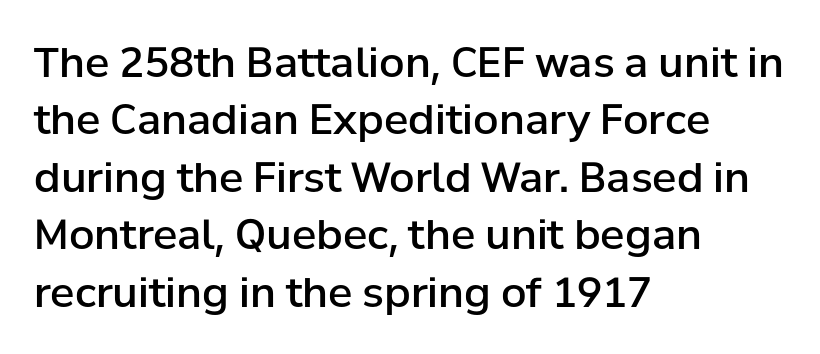
The image shows 41 px semibold sans-serif type, upright; set left-aligned, normal line spacing (1.4x), normal letter spacing, not underlined; low stroke contrast and a medium x-height.
